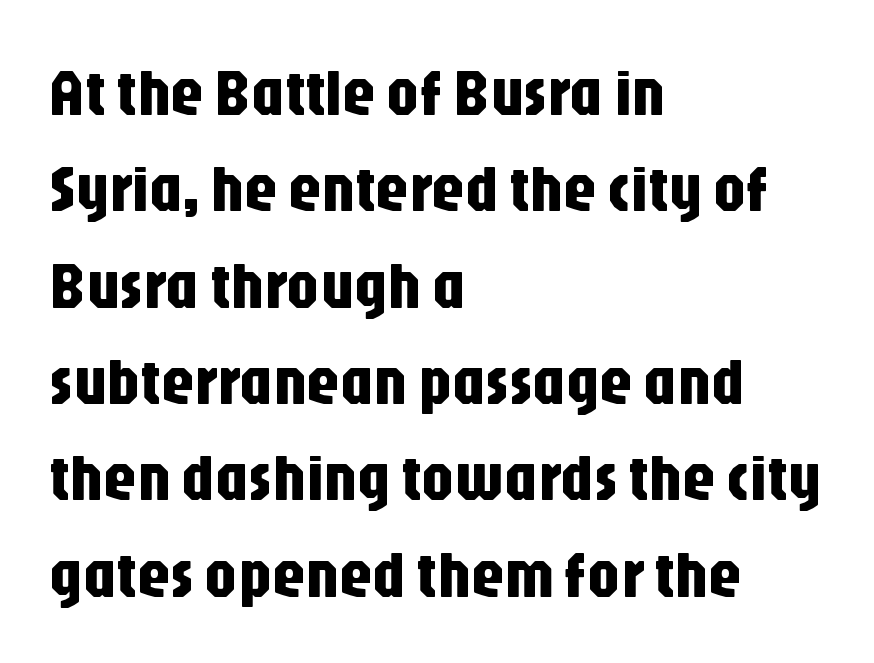
Q: Is the text italic (slanted)? A: No, it is upright.
Q: Is the typeface a serif or a sans-serif typeface? A: Sans-serif.
Q: Is the text underlined? A: No.
Q: How is the paragraph aligned? A: Left-aligned.
Q: Is the spacing between letters normal or unusually wide? A: Normal.
Q: Is the spacing between lines tight, normal or loose? A: Normal.
Q: Width (condensed, normal, or wide)? A: Condensed.
Q: Stroke contrast? A: Low.
Q: x-height? A: Large.
Q: Monospaced? A: No.
